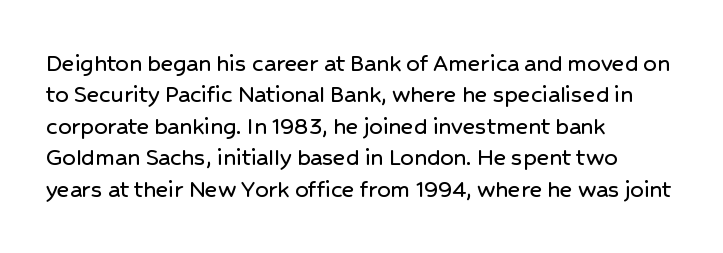
The image shows 26 px text type, upright; set left-aligned, line spacing 1.21x, normal letter spacing, not underlined.
